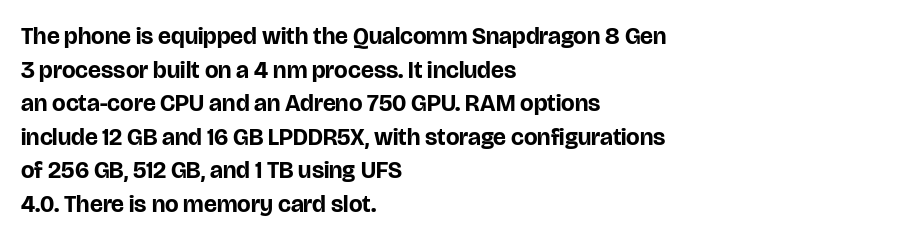
The image shows 24 px bold type, upright; set left-aligned, normal line spacing (1.4x), normal letter spacing, not underlined.
